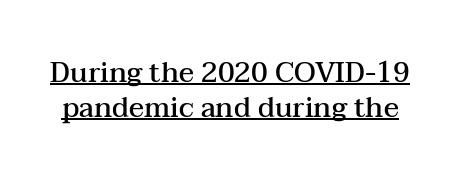
{"serif": "yes", "italic": "no", "bold": "semi", "weight": "semibold", "width": "wide", "stroke_contrast": "medium", "x_height": "medium", "monospaced": "no", "underline": "yes", "line_spacing_ratio": 1.24, "letter_spacing": "normal", "letter_spacing_em": 0.0, "glyph_px": 28}
